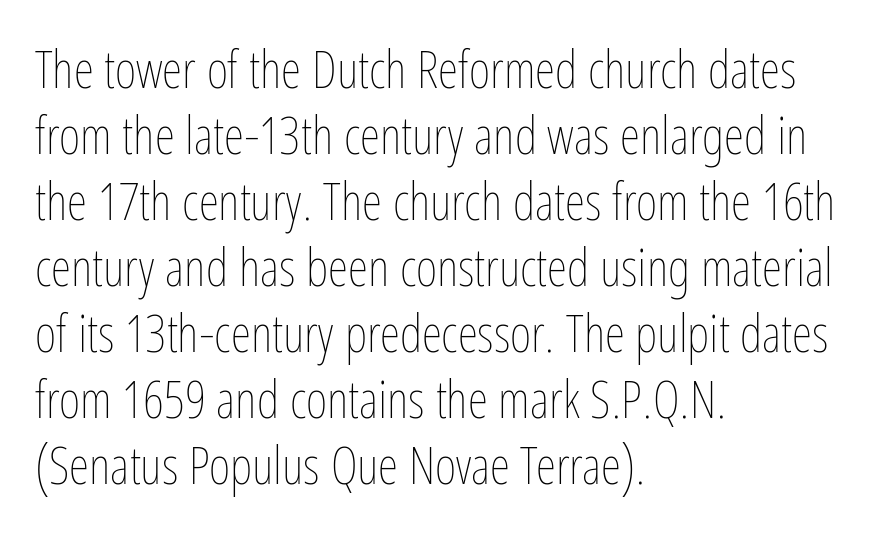
Short and long lines alike share a common starting point at left. Has an underline been added? It has not. The passage shown is typed in a proportional face where columns would drift. This rendering leaves character spacing at its baseline value. Stem width sits at or under what a default text font uses.
